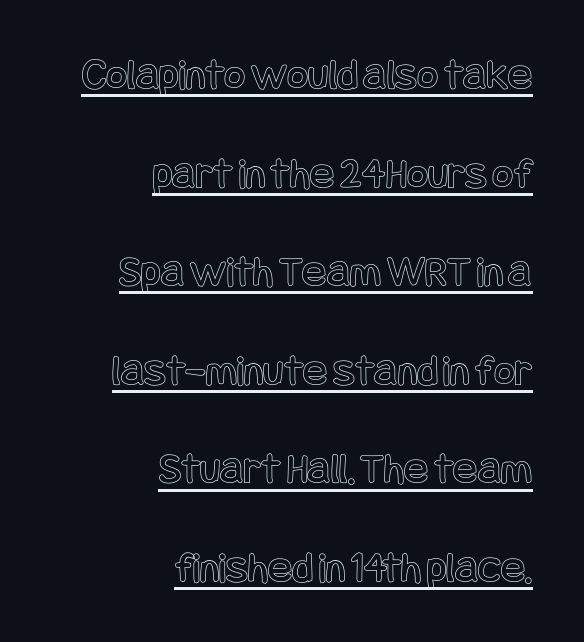
The image shows 45 px condensed type, upright; set right-aligned, loose line spacing (2.19x), normal letter spacing, underlined; a large x-height.
